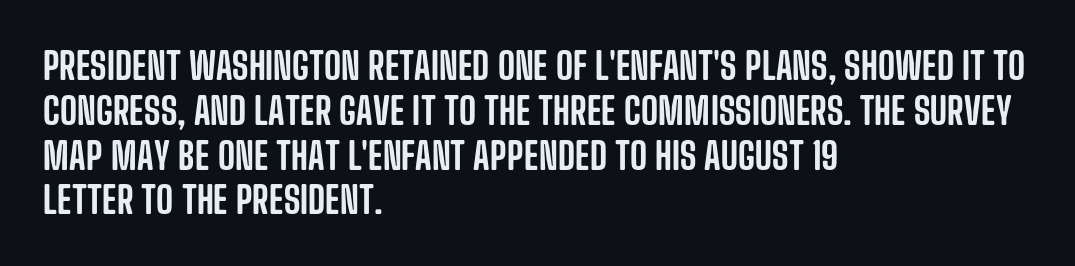
Nothing sits at the stroke ends, so this counts as sans-serif. Compared with a centered layout, this one pins lines to the left instead. These lines are rendered in a variable-pitch font. The baseline area is clear.
